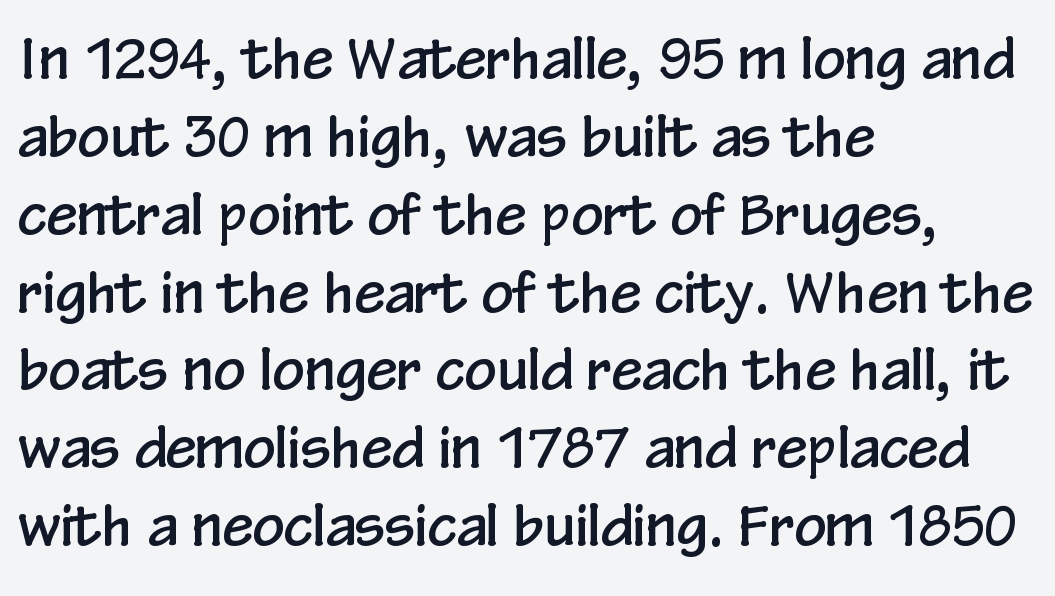
The image shows 56 px condensed sans-serif type, upright; set left-aligned, normal line spacing (1.39x), normal letter spacing, not underlined; low stroke contrast and a medium x-height.
